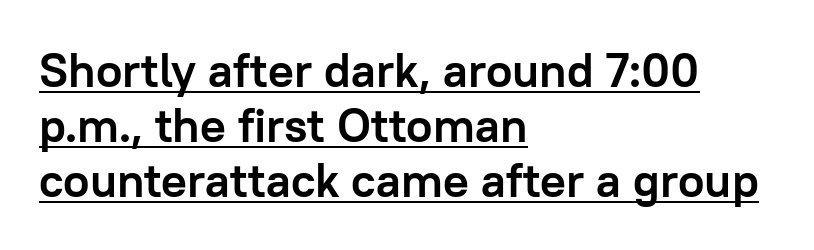
Q: Is the text bold? A: Yes.
Q: Is the text italic (slanted)? A: No, it is upright.
Q: Is the typeface a serif or a sans-serif typeface? A: Sans-serif.
Q: Is the text underlined? A: Yes.
Q: How is the paragraph aligned? A: Left-aligned.
Q: Is the spacing between letters normal or unusually wide? A: Normal.
Q: Is the spacing between lines tight, normal or loose? A: Tight.
Q: Width (condensed, normal, or wide)? A: Normal.
Q: Stroke contrast? A: Low.
Q: x-height? A: Medium.
Q: Monospaced? A: No.
